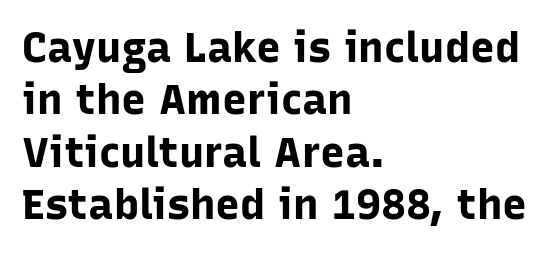
Q: Is the text bold? A: Yes.
Q: Is the text italic (slanted)? A: No, it is upright.
Q: Is the typeface a serif or a sans-serif typeface? A: Sans-serif.
Q: Is the text underlined? A: No.
Q: How is the paragraph aligned? A: Left-aligned.
Q: Is the spacing between letters normal or unusually wide? A: Normal.
Q: Is the spacing between lines tight, normal or loose? A: Normal.
Q: Width (condensed, normal, or wide)? A: Normal.
Q: Stroke contrast? A: Low.
Q: x-height? A: Medium.
Q: Monospaced? A: No.
